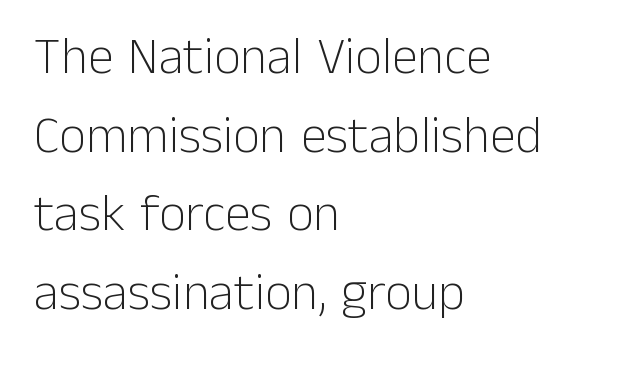
{"serif": "no", "italic": "no", "bold": "no", "weight": "light", "width": "normal", "stroke_contrast": "low", "x_height": "medium", "monospaced": "no", "underline": "no", "align": "left", "line_spacing": "normal", "line_spacing_ratio": 1.51, "letter_spacing": "normal", "letter_spacing_em": 0.0, "glyph_px": 52}
